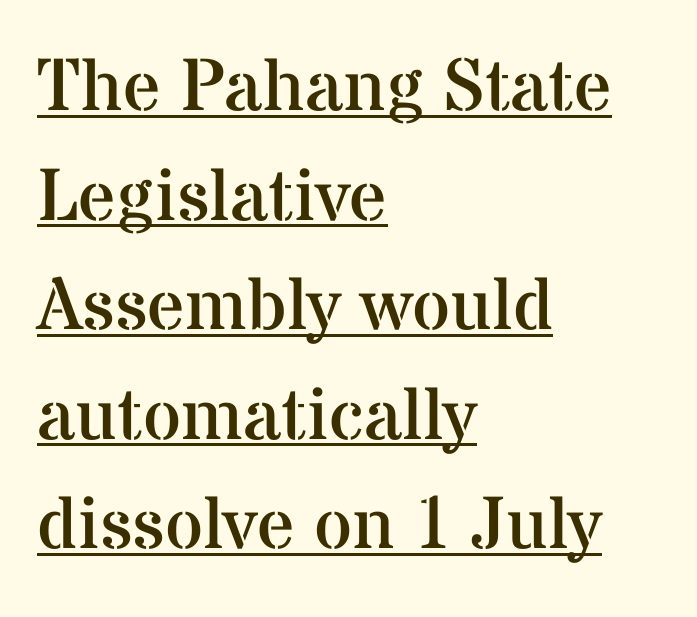
{"serif": "yes", "italic": "no", "bold": "no", "weight": "regular", "width": "normal", "stroke_contrast": "medium", "x_height": "medium", "monospaced": "no", "underline": "yes", "align": "left", "line_spacing": "normal", "line_spacing_ratio": 1.48, "letter_spacing": "normal", "letter_spacing_em": 0.0, "glyph_px": 74}
